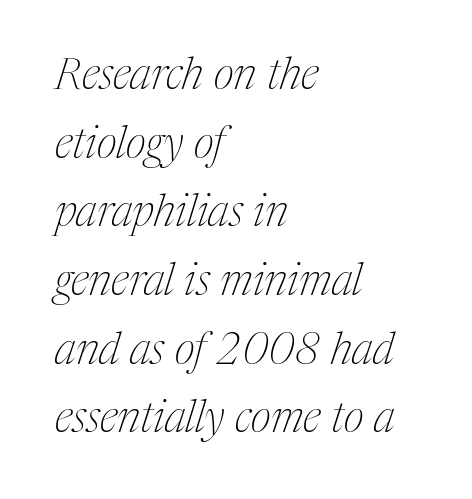
{"serif": "yes", "italic": "yes", "lean": "right", "slant_degrees": 17, "bold": "no", "weight": "thin", "width": "condensed", "stroke_contrast": "medium", "x_height": "medium", "monospaced": "no", "underline": "no", "align": "left", "line_spacing": "normal", "line_spacing_ratio": 1.56, "letter_spacing": "normal", "letter_spacing_em": 0.0, "glyph_px": 44}
